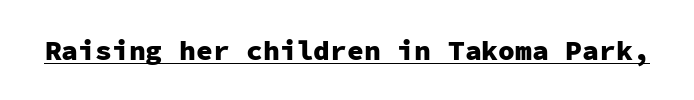
The image shows 28 px heavy sans-serif type, upright, monospaced; set normal letter spacing, underlined; low stroke contrast and a medium x-height.
